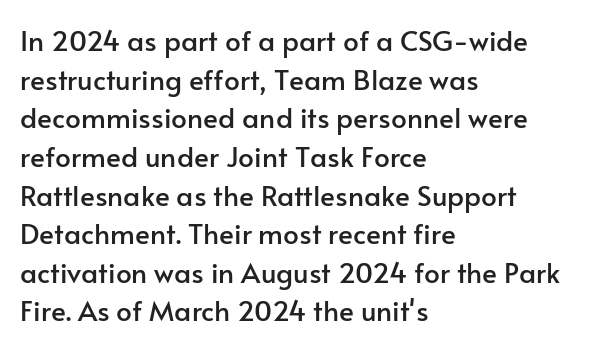
The image shows 28 px sans-serif type, upright; set left-aligned, normal line spacing (1.38x), normal letter spacing, not underlined; low stroke contrast and a small x-height.
